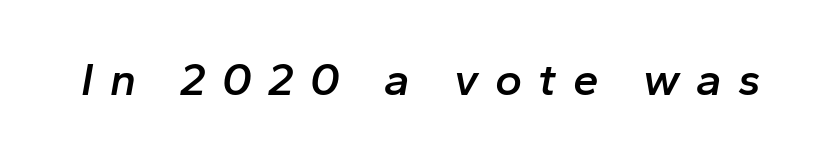
{"italic": "yes", "lean": "right", "slant_degrees": 10, "bold": "semi", "weight": "semibold", "width": "normal", "stroke_contrast": "low", "x_height": "medium", "monospaced": "no", "underline": "no", "letter_spacing": "wide", "letter_spacing_em": 0.36, "glyph_px": 46}
